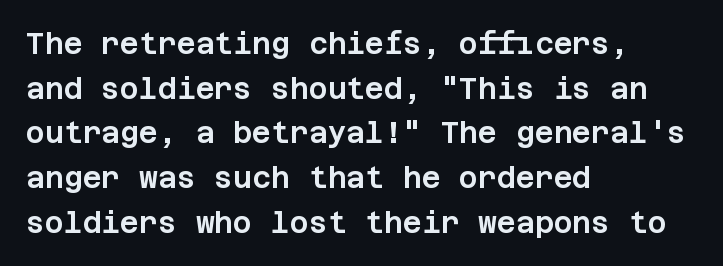
Q: Is the text italic (slanted)? A: No, it is upright.
Q: Is the typeface a serif or a sans-serif typeface? A: Sans-serif.
Q: Is the text underlined? A: No.
Q: How is the paragraph aligned? A: Left-aligned.
Q: Is the spacing between letters normal or unusually wide? A: Normal.
Q: Is the spacing between lines tight, normal or loose? A: Normal.
Q: Width (condensed, normal, or wide)? A: Normal.
Q: Stroke contrast? A: Low.
Q: x-height? A: Large.
